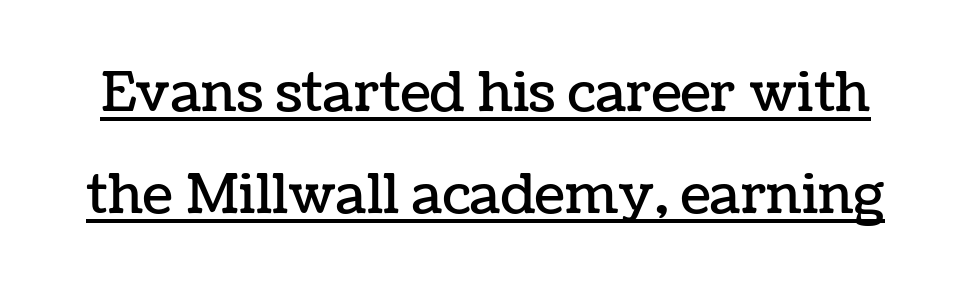
{"italic": "no", "width": "normal", "stroke_contrast": "low", "x_height": "medium", "monospaced": "no", "underline": "yes", "line_spacing_ratio": 1.89, "letter_spacing": "normal", "letter_spacing_em": 0.0, "glyph_px": 54}
